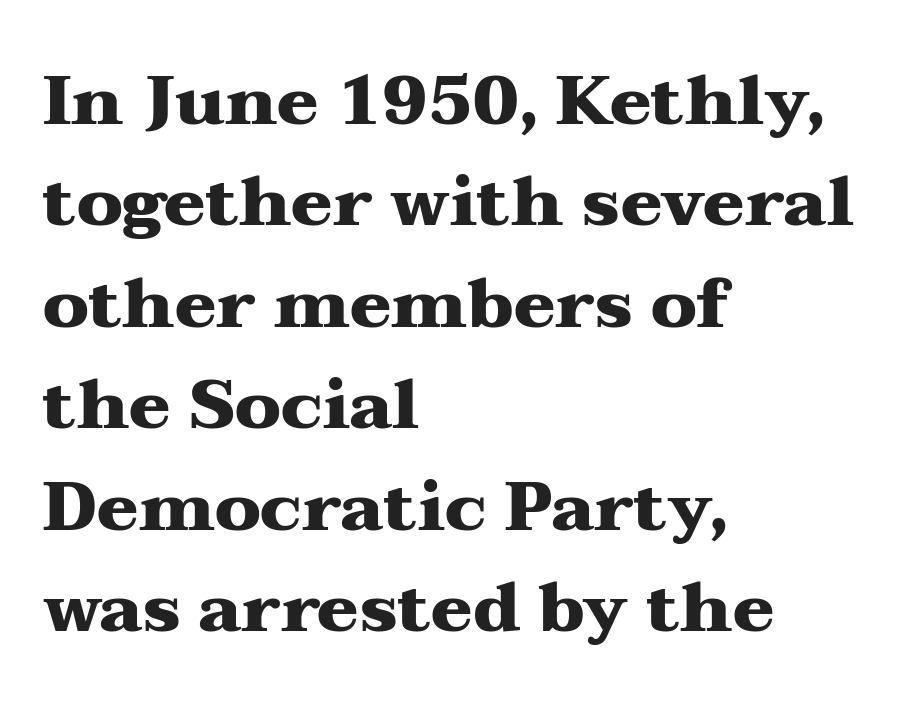
Check under the words: just untouched page. Students, note that the glyphs here touch the page at normal intervals. Old-style or modern, the face here clearly has serifs. If you drew a ruler down the left edge, every line would touch it.
